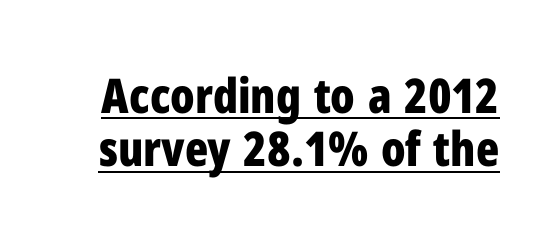
The image shows 48 px bold, condensed sans-serif type, upright; set tight line spacing (1.11x), normal letter spacing, underlined; low stroke contrast and a medium x-height.
